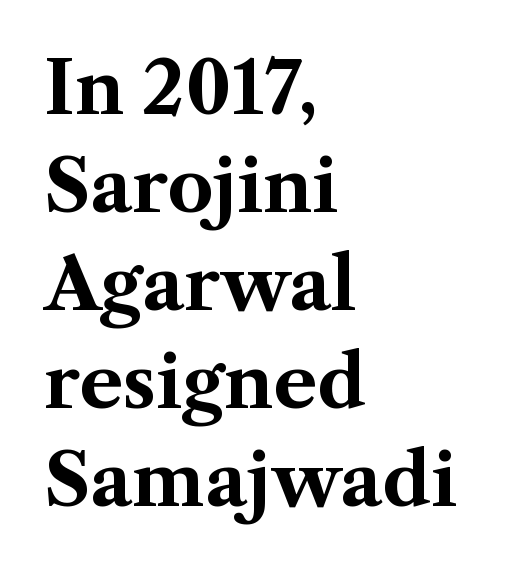
Tracking here is standard; glyphs follow each other at the usual distance. Leading matches the norm, producing a regular column. The designer went with a serif here, giving each stem small feet. These lines carry a lot of weight — the face is fully bold. Varying glyph widths throughout — classic text-font behaviour.
